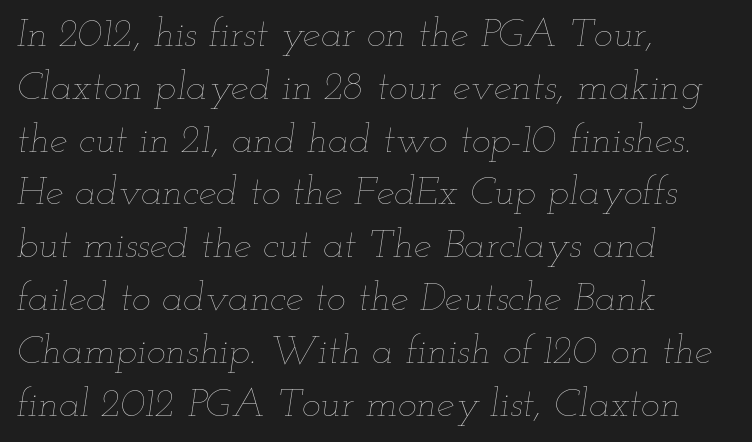
The passage shown is typed in a proportional face where columns would drift. The lettering tilts uniformly, giving the passage an italic look. Quick note: underline off. The cut favours lightness, reaching ordinary text weight at its darkest. The space between consecutive lines is moderate.
